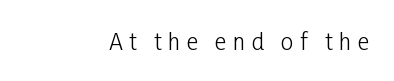
Q: Is the text bold? A: No.
Q: Is the text italic (slanted)? A: No, it is upright.
Q: Is the text underlined? A: No.
Q: Is the spacing between letters normal or unusually wide? A: Unusually wide.
